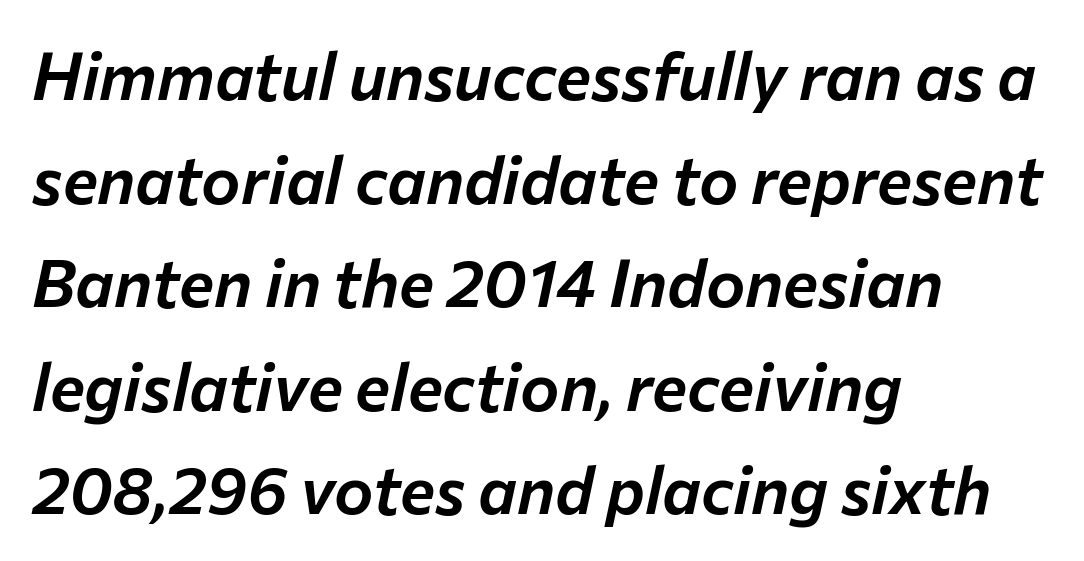
Q: Is the text italic (slanted)? A: Yes, it leans right by about 12 degrees.
Q: Is the text underlined? A: No.
Q: How is the paragraph aligned? A: Left-aligned.
Q: Is the spacing between letters normal or unusually wide? A: Normal.
Q: Is the spacing between lines tight, normal or loose? A: Normal.
Q: Width (condensed, normal, or wide)? A: Normal.
Q: Stroke contrast? A: Low.
Q: x-height? A: Medium.
Q: Monospaced? A: No.
